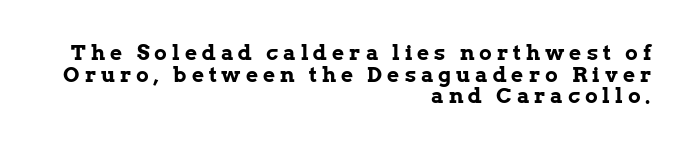
Q: Is the text bold? A: Yes.
Q: Is the text italic (slanted)? A: No, it is upright.
Q: Is the text underlined? A: No.
Q: How is the paragraph aligned? A: Right-aligned.
Q: Is the spacing between letters normal or unusually wide? A: Unusually wide.
Q: Is the spacing between lines tight, normal or loose? A: Tight.
